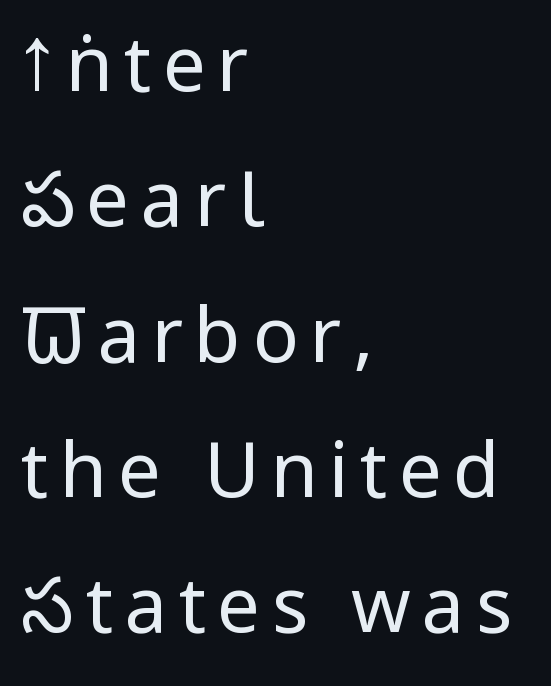
The image shows 76 px regular-weight, condensed sans-serif type, upright; set left-aligned, line spacing 1.78x, not underlined; low stroke contrast and a large x-height.
